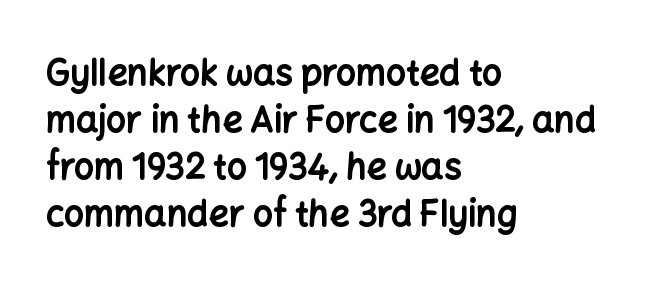
The image shows 35 px bold sans-serif type, upright; set left-aligned, normal line spacing (1.34x), normal letter spacing, not underlined; low stroke contrast and a medium x-height.
